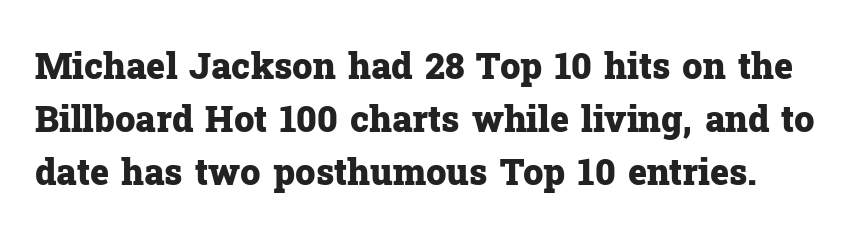
{"serif": "yes", "italic": "no", "bold": "yes", "weight": "heavy", "width": "normal", "stroke_contrast": "low", "x_height": "medium", "monospaced": "no", "underline": "no", "line_spacing": "normal", "line_spacing_ratio": 1.47, "letter_spacing": "normal", "letter_spacing_em": 0.0, "glyph_px": 36}
